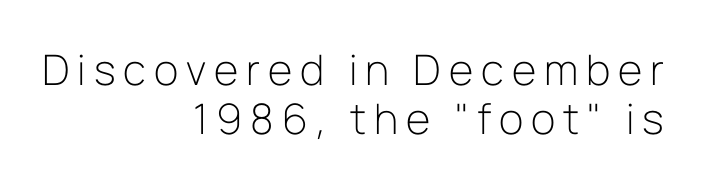
The paragraph has a hard right edge and a soft left edge. Spacing verdict: proportional, widths tailored to each character. No letter is thick-stroked: the sample isn't bold. Lines of text with bare space underneath. Does the type have serifs? No, each stem ends abruptly.
